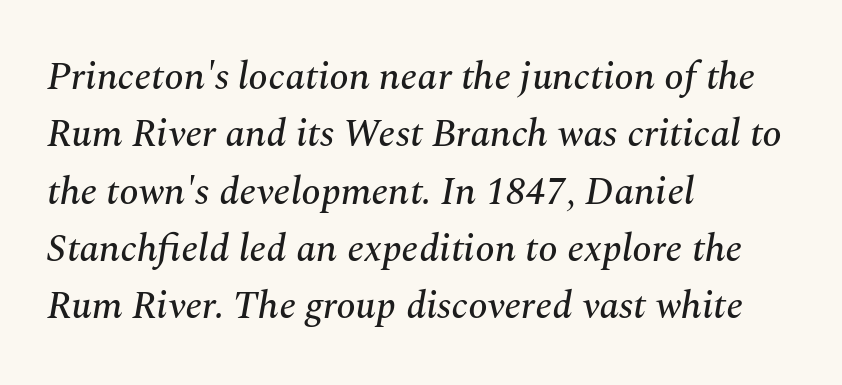
The image shows 39 px serif type, italic (leaning right); set left-aligned, normal line spacing (1.47x), normal letter spacing, not underlined; medium stroke contrast and a medium x-height.
